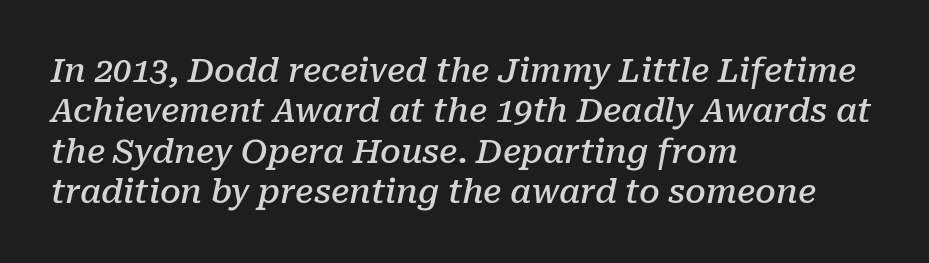
The image shows 33 px semibold serif type, italic (leaning right); set left-aligned, line spacing 1.22x, normal letter spacing, not underlined; low stroke contrast and a medium x-height.
